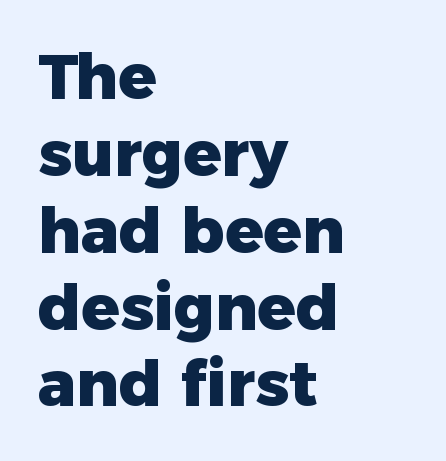
Q: Is the text bold? A: Yes.
Q: Is the text italic (slanted)? A: No, it is upright.
Q: Is the typeface a serif or a sans-serif typeface? A: Sans-serif.
Q: Is the text underlined? A: No.
Q: How is the paragraph aligned? A: Left-aligned.
Q: Is the spacing between letters normal or unusually wide? A: Normal.
Q: Width (condensed, normal, or wide)? A: Normal.
Q: Stroke contrast? A: Low.
Q: x-height? A: Medium.
Q: Monospaced? A: No.
